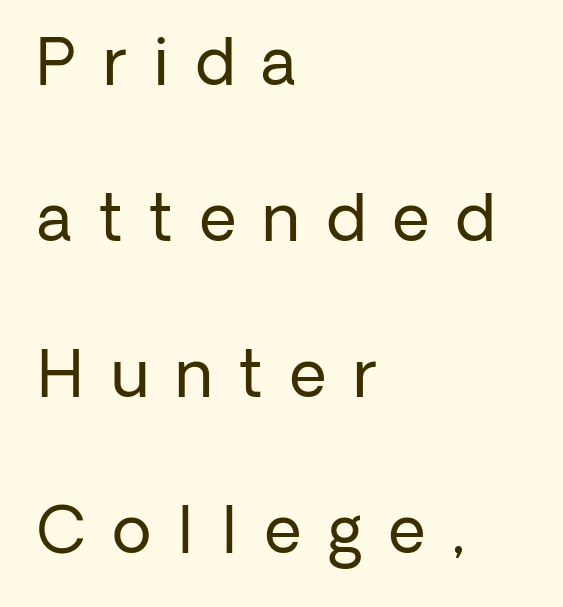
Q: Is the text bold? A: No.
Q: Is the text italic (slanted)? A: No, it is upright.
Q: Is the typeface a serif or a sans-serif typeface? A: Sans-serif.
Q: Is the text underlined? A: No.
Q: How is the paragraph aligned? A: Left-aligned.
Q: Is the spacing between letters normal or unusually wide? A: Unusually wide.
Q: Is the spacing between lines tight, normal or loose? A: Loose.
Q: Width (condensed, normal, or wide)? A: Normal.
Q: Stroke contrast? A: Low.
Q: x-height? A: Medium.
Q: Monospaced? A: No.
